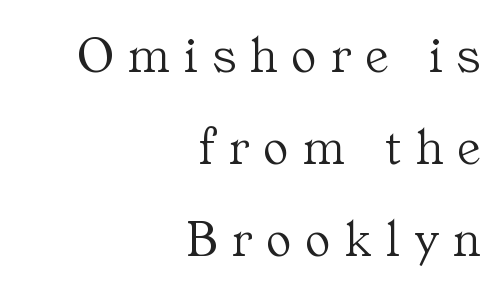
{"serif": "yes", "italic": "no", "bold": "no", "weight": "light", "width": "normal", "stroke_contrast": "medium", "x_height": "medium", "monospaced": "no", "underline": "no", "align": "right", "line_spacing_ratio": 1.77, "letter_spacing": "wide", "letter_spacing_em": 0.28, "glyph_px": 52}
